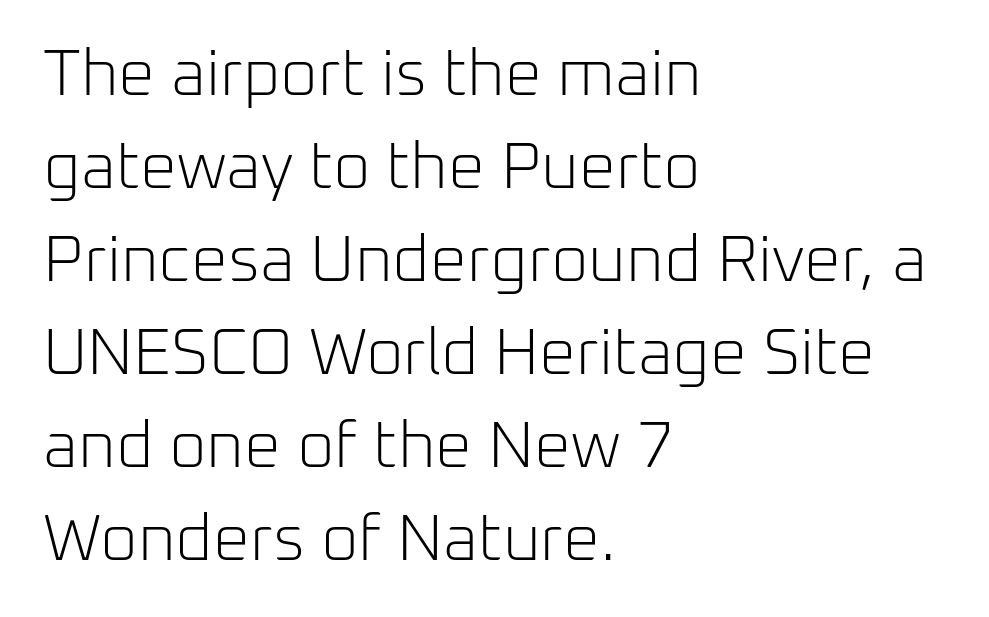
{"serif": "no", "italic": "no", "bold": "no", "weight": "light", "width": "normal", "stroke_contrast": "low", "x_height": "medium", "monospaced": "no", "underline": "no", "align": "left", "line_spacing": "normal", "line_spacing_ratio": 1.43, "letter_spacing": "normal", "letter_spacing_em": 0.0, "glyph_px": 65}
